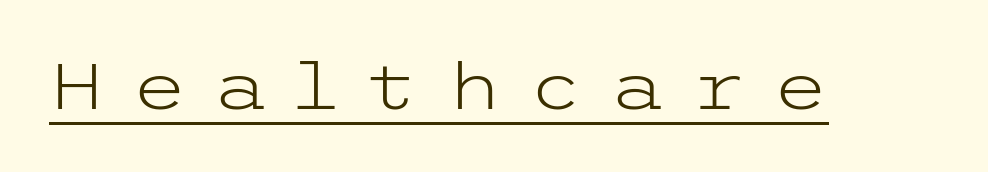
{"serif": "no", "italic": "no", "bold": "no", "weight": "light", "width": "wide", "stroke_contrast": "low", "x_height": "medium", "underline": "yes", "letter_spacing": "wide", "letter_spacing_em": 0.38, "glyph_px": 65}
